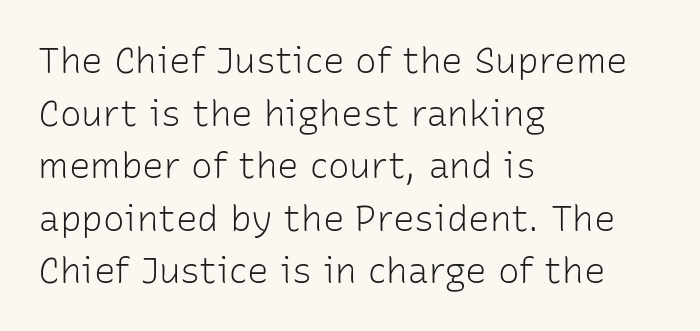
{"serif": "no", "italic": "no", "bold": "no", "weight": "light", "width": "normal", "stroke_contrast": "low", "x_height": "medium", "monospaced": "no", "underline": "no", "align": "left", "line_spacing": "normal", "line_spacing_ratio": 1.46, "letter_spacing": "normal", "letter_spacing_em": 0.0, "glyph_px": 36}
